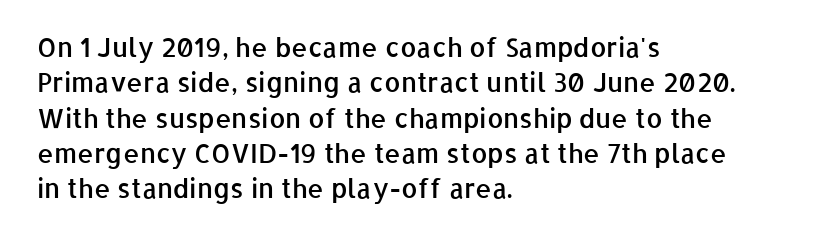
{"italic": "no", "bold": "semi", "underline": "no", "align": "left", "line_spacing": "normal", "line_spacing_ratio": 1.36, "letter_spacing": "normal", "letter_spacing_em": 0.0, "glyph_px": 26}
